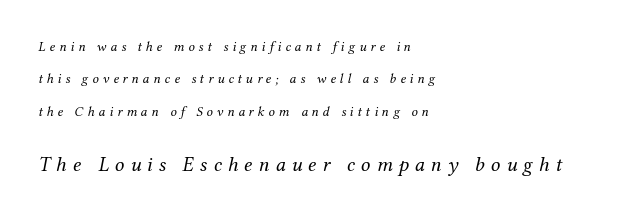
{"italic": "yes", "lean": "right", "slant_degrees": 12, "bold": "no", "underline": "no", "align": "left", "line_spacing": "loose", "line_spacing_ratio": 2.31, "letter_spacing": "wide", "letter_spacing_em": 0.28, "larger_block": "second", "size_ratio": 1.5, "glyph_px": 21}
